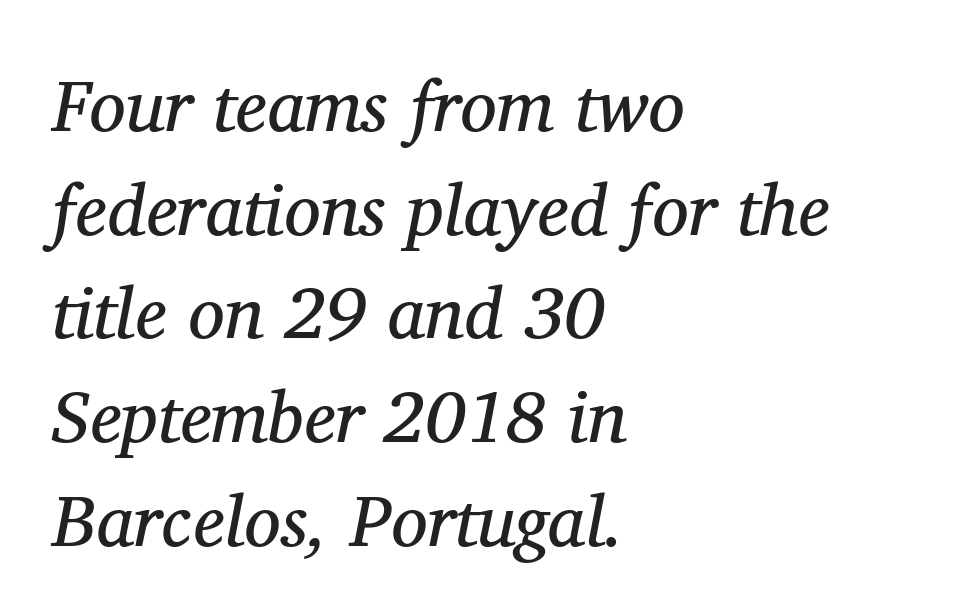
Q: Is the text bold? A: No.
Q: Is the text italic (slanted)? A: Yes, it leans right by about 11 degrees.
Q: Is the typeface a serif or a sans-serif typeface? A: Serif.
Q: Is the text underlined? A: No.
Q: How is the paragraph aligned? A: Left-aligned.
Q: Is the spacing between letters normal or unusually wide? A: Normal.
Q: Is the spacing between lines tight, normal or loose? A: Normal.
Q: Width (condensed, normal, or wide)? A: Normal.
Q: Stroke contrast? A: Medium.
Q: x-height? A: Medium.
Q: Monospaced? A: No.
